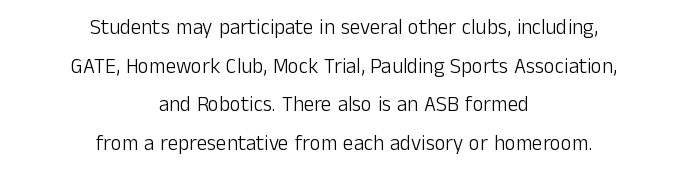
{"italic": "no", "bold": "no", "underline": "no", "align": "center", "line_spacing_ratio": 1.84, "letter_spacing": "normal", "letter_spacing_em": 0.0, "glyph_px": 21}
